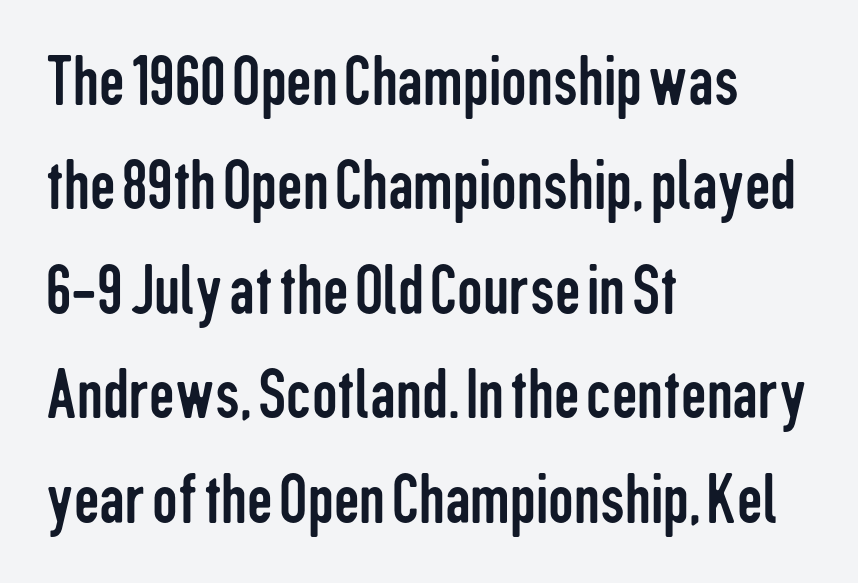
Visually the block forms a straight wall on the left and a jagged coastline on the right. The letters stand upright; this is a roman face. The passage shown is typed in a proportional face where columns would drift. Notice how descenders clear the ascenders below comfortably — that's standard leading. What kind of face is this? One without serifs — a sans. The zone under the glyphs is completely vacant.
